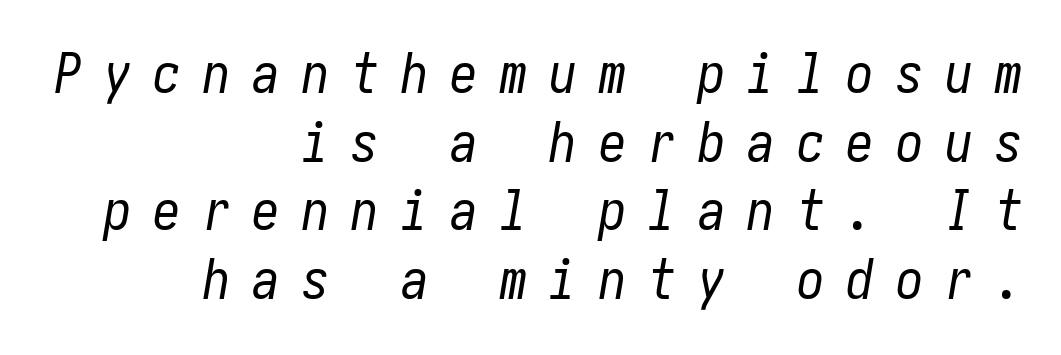
Notice how the stems are inclined rather than vertical — that's the hallmark of italics. The tracking reads as deliberately expanded to a designer's eye. The rendering uses a moderate line-height, typical for paragraphs. Where is the straight margin? On the right. The letters look calm and open, with moderate or lighter stems.
